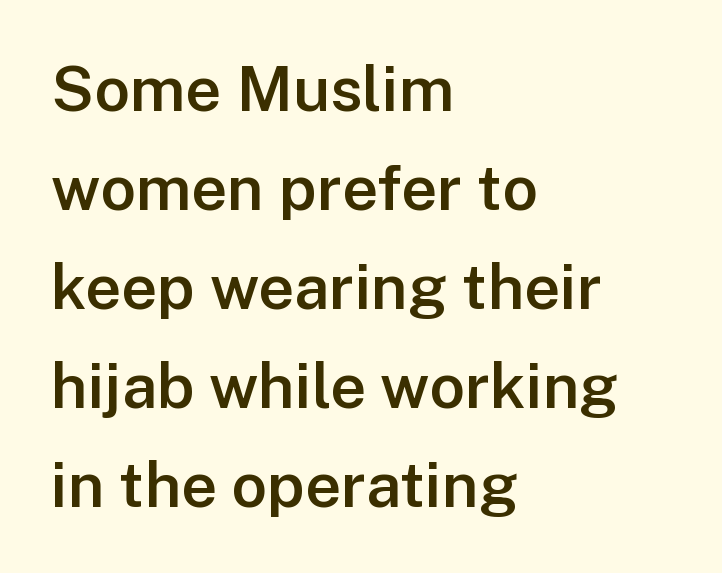
{"serif": "no", "italic": "no", "bold": "semi", "weight": "semibold", "width": "normal", "stroke_contrast": "low", "x_height": "medium", "monospaced": "no", "underline": "no", "align": "left", "line_spacing": "normal", "line_spacing_ratio": 1.57, "letter_spacing": "normal", "letter_spacing_em": 0.0, "glyph_px": 63}
